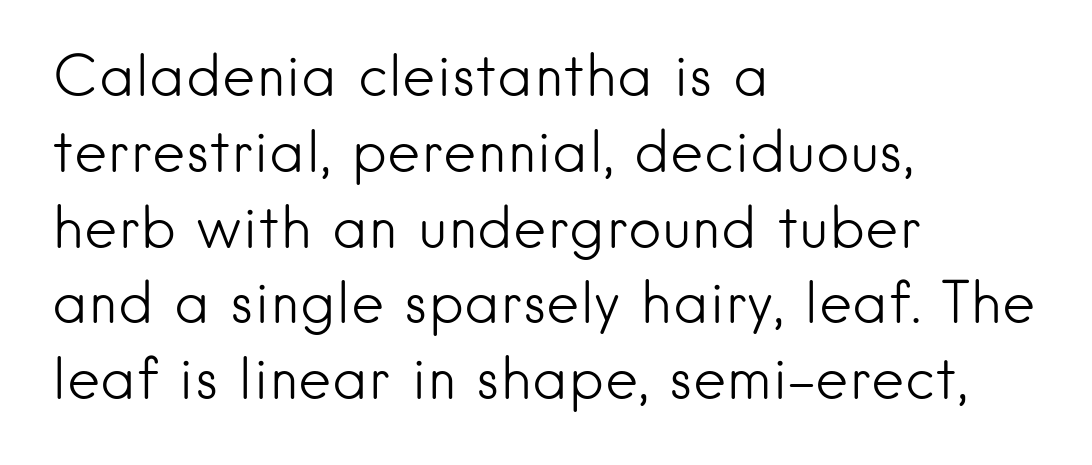
{"serif": "no", "italic": "no", "bold": "no", "weight": "light", "width": "normal", "stroke_contrast": "low", "x_height": "small", "monospaced": "no", "underline": "no", "align": "left", "line_spacing": "normal", "line_spacing_ratio": 1.33, "letter_spacing": "normal", "letter_spacing_em": 0.0, "glyph_px": 57}
